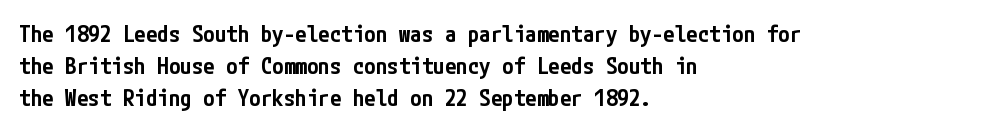
Q: Is the text bold? A: Semi-bold.
Q: Is the text italic (slanted)? A: No, it is upright.
Q: Is the text underlined? A: No.
Q: How is the paragraph aligned? A: Left-aligned.
Q: Is the spacing between letters normal or unusually wide? A: Normal.
Q: Is the spacing between lines tight, normal or loose? A: Normal.
